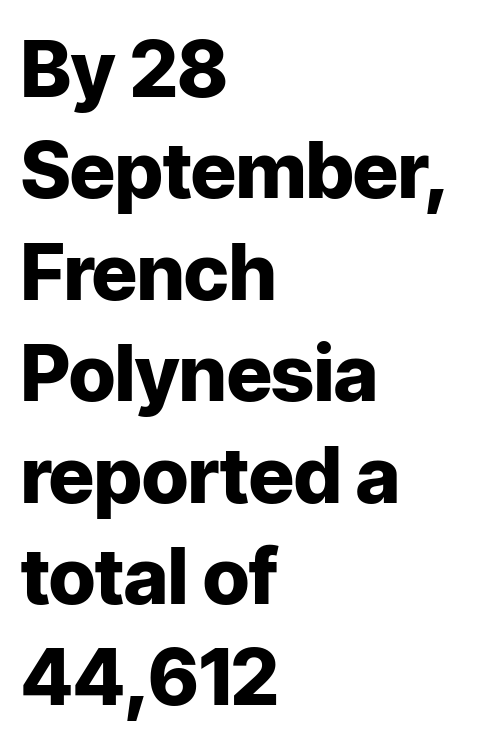
Q: Is the text bold? A: Yes.
Q: Is the text italic (slanted)? A: No, it is upright.
Q: Is the typeface a serif or a sans-serif typeface? A: Sans-serif.
Q: Is the text underlined? A: No.
Q: How is the paragraph aligned? A: Left-aligned.
Q: Is the spacing between letters normal or unusually wide? A: Normal.
Q: Is the spacing between lines tight, normal or loose? A: Normal.
Q: Width (condensed, normal, or wide)? A: Normal.
Q: Stroke contrast? A: Low.
Q: x-height? A: Medium.
Q: Monospaced? A: No.
